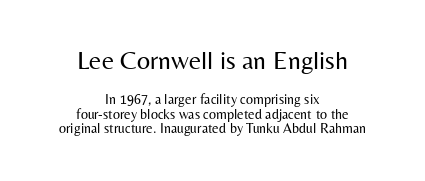
The image shows 26 px text type, upright; set centered, tight line spacing (1.02x), normal letter spacing, not underlined; the first (top) block is 1.86x larger.
